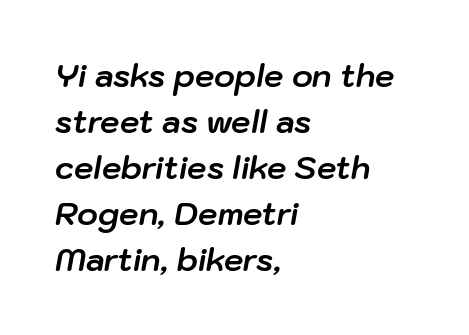
{"italic": "yes", "lean": "right", "slant_degrees": 10, "bold": "yes", "weight": "bold", "width": "normal", "stroke_contrast": "low", "x_height": "medium", "monospaced": "no", "underline": "no", "align": "left", "line_spacing": "normal", "line_spacing_ratio": 1.48, "letter_spacing": "normal", "letter_spacing_em": 0.0, "glyph_px": 31}
